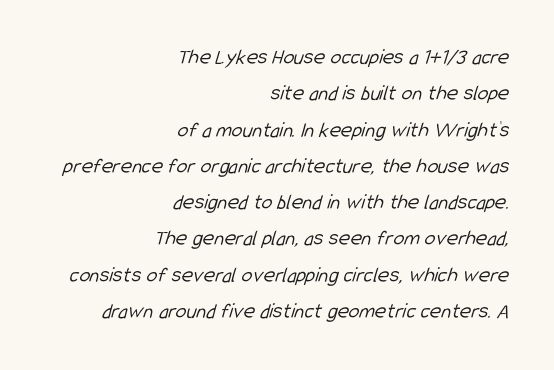
The image shows 22 px text type; set right-aligned, normal line spacing (1.65x), normal letter spacing, not underlined.
